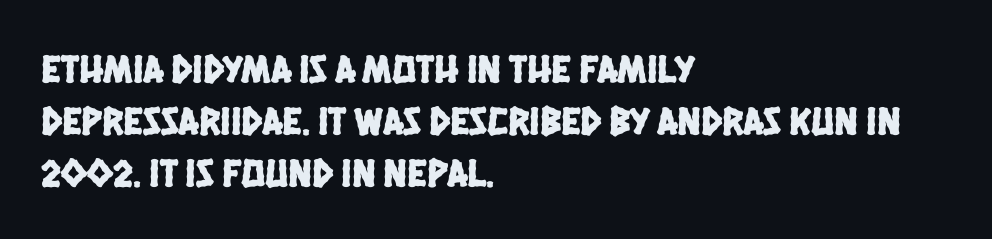
The image shows 40 px condensed sans-serif type; set left-aligned, normal line spacing (1.3x), normal letter spacing, not underlined; low stroke contrast and a large x-height.
